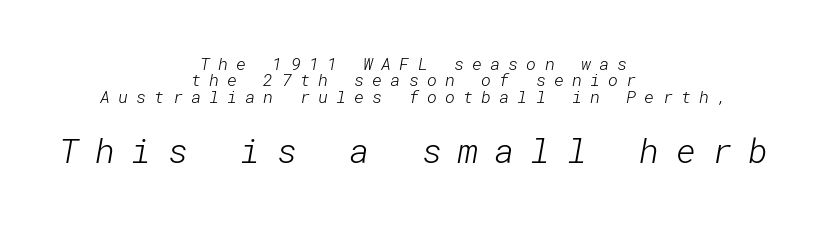
Q: Is the text bold? A: No.
Q: Is the typeface a serif or a sans-serif typeface? A: Sans-serif.
Q: Is the text underlined? A: No.
Q: How is the paragraph aligned? A: Centered.
Q: Is the spacing between letters normal or unusually wide? A: Unusually wide.
Q: Is the spacing between lines tight, normal or loose? A: Tight.
Q: Which block of text is set in a larger size, the first (top) or the second (bottom)? A: The second (bottom) one.
Q: Width (condensed, normal, or wide)? A: Normal.
Q: Stroke contrast? A: Low.
Q: x-height? A: Medium.
